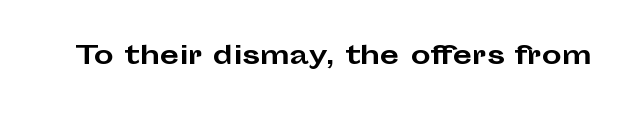
Q: Is the text bold? A: Yes.
Q: Is the text italic (slanted)? A: No, it is upright.
Q: Is the text underlined? A: No.
Q: Is the spacing between letters normal or unusually wide? A: Normal.
